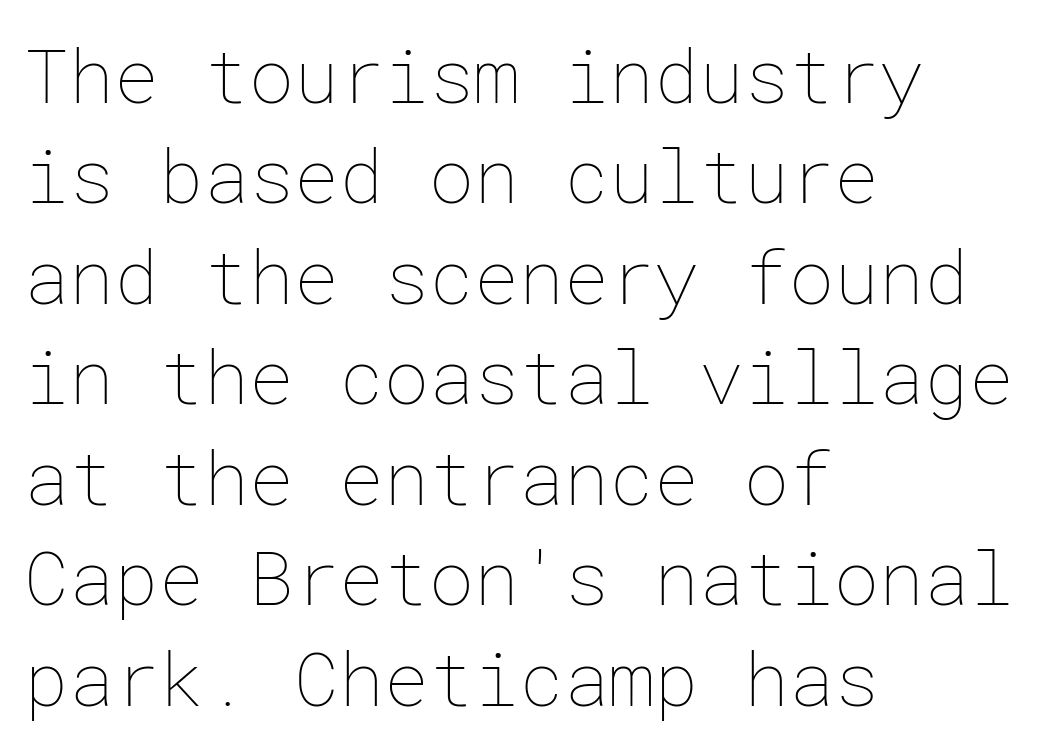
{"italic": "no", "bold": "no", "weight": "thin", "width": "normal", "stroke_contrast": "low", "x_height": "medium", "underline": "no", "align": "left", "line_spacing": "normal", "line_spacing_ratio": 1.34, "letter_spacing": "normal", "letter_spacing_em": 0.0, "glyph_px": 75}
